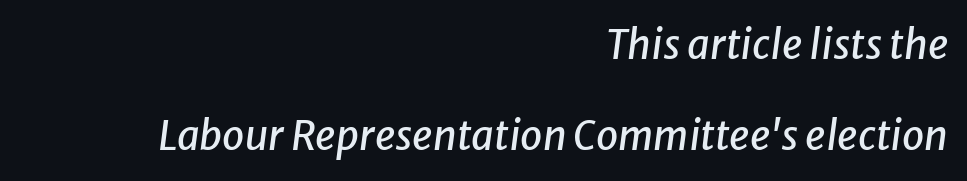
{"italic": "yes", "lean": "right", "slant_degrees": 8, "width": "normal", "stroke_contrast": "low", "x_height": "medium", "monospaced": "no", "underline": "no", "align": "right", "line_spacing": "loose", "line_spacing_ratio": 2.28, "letter_spacing": "normal", "letter_spacing_em": 0.0, "glyph_px": 40}
